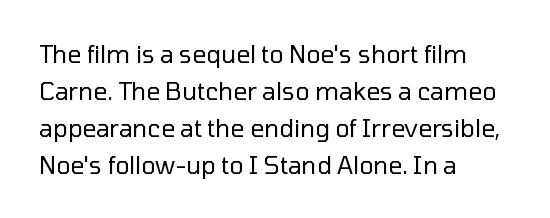
{"italic": "no", "bold": "no", "underline": "no", "align": "left", "line_spacing": "normal", "line_spacing_ratio": 1.54, "letter_spacing": "normal", "letter_spacing_em": 0.0, "glyph_px": 24}
